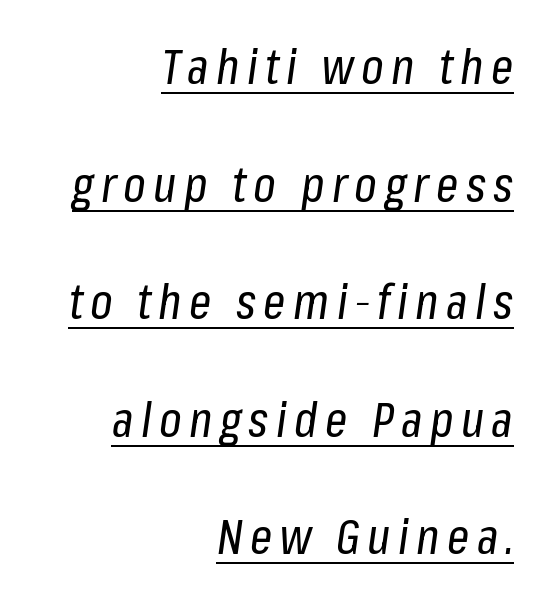
The image shows 49 px regular-weight, condensed type, italic (leaning right); set right-aligned, loose line spacing (2.4x), underlined; low stroke contrast and a medium x-height.
